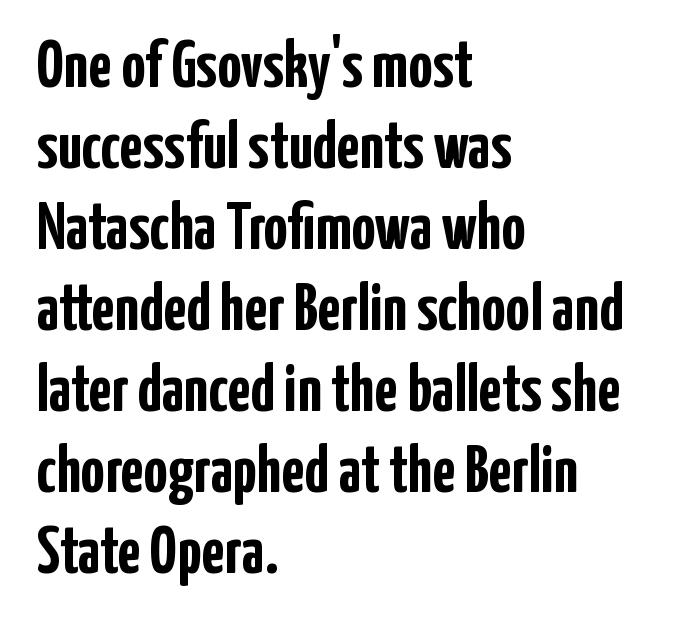
The letters stand upright; this is a roman face. You'd pick this weight for a headline — it's a proper bold. The compositor pushed each line to the left boundary. Plain, unruled lines of type. The characters display no serif detailing; their extremities are plain. Varying glyph widths throughout — classic text-font behaviour.
